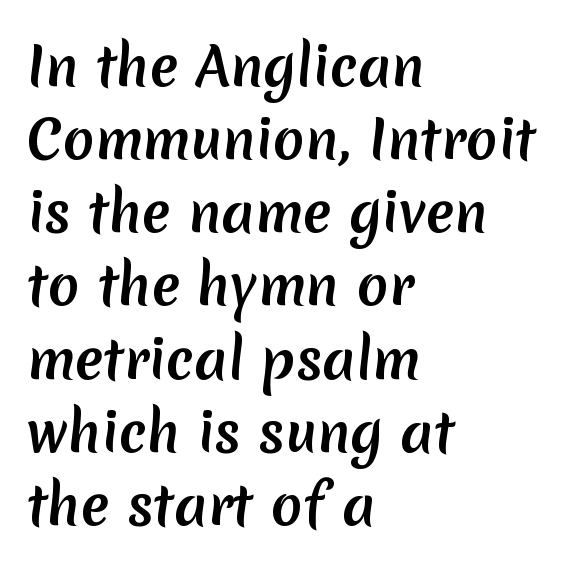
The image shows 53 px semibold sans-serif type; set left-aligned, normal line spacing (1.38x), normal letter spacing, not underlined; low stroke contrast and a medium x-height.
